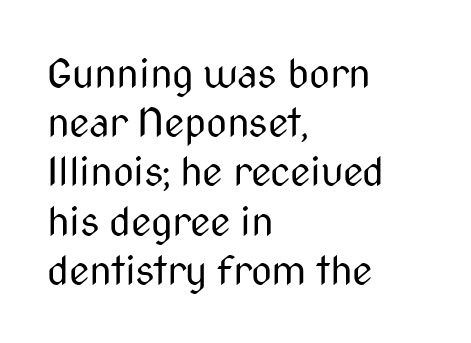
{"serif": "no", "italic": "no", "bold": "no", "weight": "regular", "width": "condensed", "stroke_contrast": "medium", "x_height": "medium", "monospaced": "no", "underline": "no", "align": "left", "line_spacing_ratio": 1.2, "letter_spacing": "normal", "letter_spacing_em": 0.0, "glyph_px": 41}
